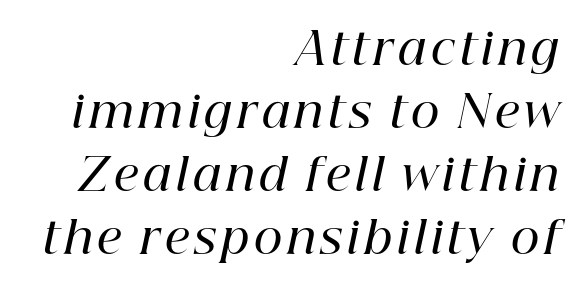
In terms of posture, this sample is oblique. Letters rest on an invisible, unmarked baseline. These words are printed semibold, heavier than regular yet not bold. The characters display serif detailing at their extremities. If you measured baseline to baseline, you'd find a middling distance. The paragraph has a hard right edge and a soft left edge.
